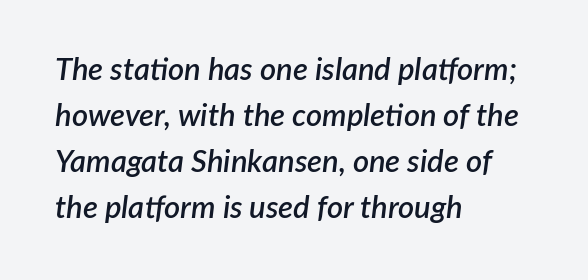
The image shows 31 px semibold type, italic (leaning right); set left-aligned, normal line spacing (1.48x), normal letter spacing, not underlined; low stroke contrast and a medium x-height.
